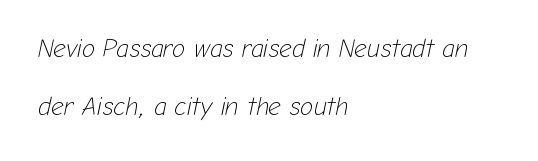
Rows of type keep a wide berth in the vertical direction. The letters look calm and open, with moderate or lighter stems. Quick note: italic. Nobody drew a line under any word here.
